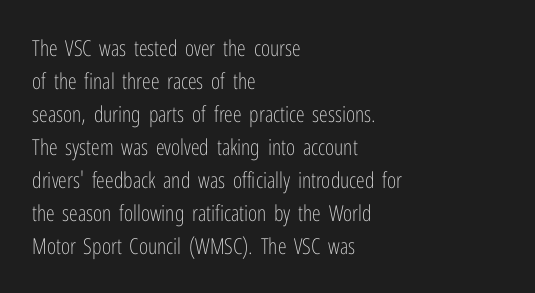
{"italic": "no", "bold": "no", "underline": "no", "align": "left", "line_spacing": "normal", "line_spacing_ratio": 1.5, "letter_spacing": "normal", "letter_spacing_em": 0.0, "glyph_px": 22}
